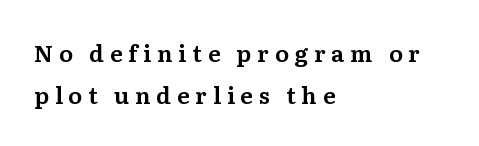
Every stem runs plumb, perpendicular to the baseline. The ragged edge is on the right, which tells us the setting is flush left. Substantial extra tracking has been applied to these lines. Bare-footed words on every line.
